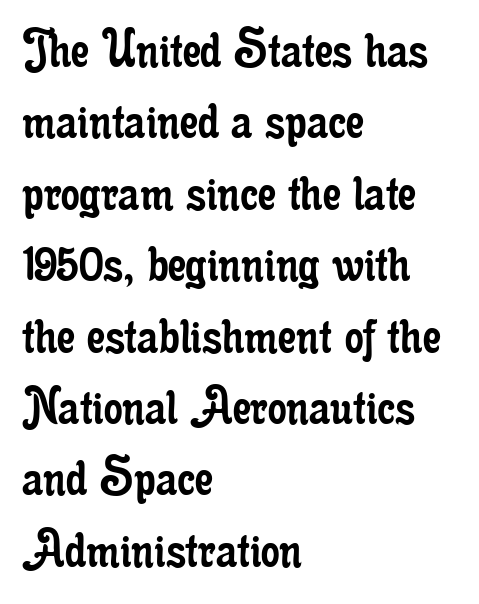
The image shows 59 px regular-weight, condensed serif type, upright; set left-aligned, line spacing 1.21x, normal letter spacing, not underlined; low stroke contrast and a small x-height.
